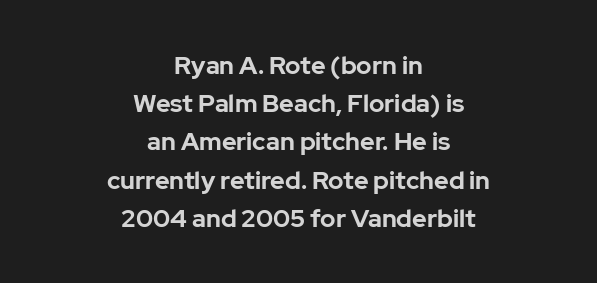
The image shows 25 px bold type, upright; set centered, normal line spacing (1.53x), normal letter spacing, not underlined.
